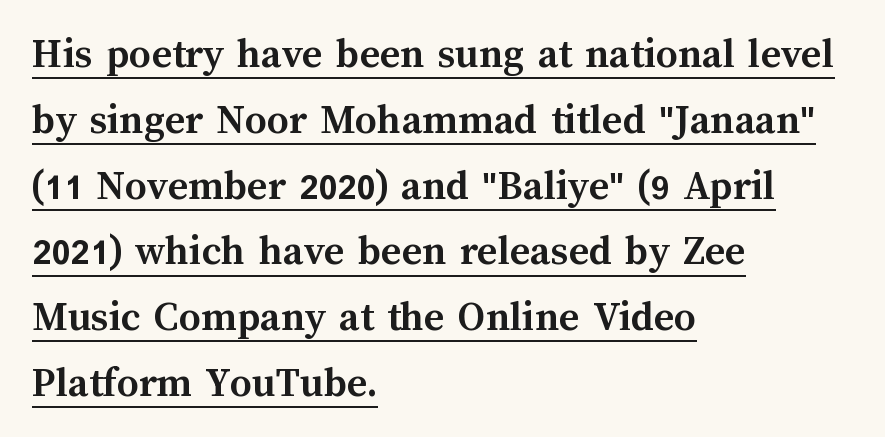
Every row of glyphs begins at an identical x-position on the left. Does extra space separate the letters? No, they use regular spacing. The sample has been set heavy, in full bold. Think of a printed novel: that variable character pitch is what you see here. This is roman type, the default non-slanted kind.
